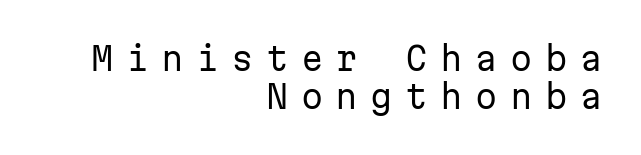
Spacing verdict: monospaced, one width for all characters. Layout note: lines flush right. Stems and bowls with no extra thickness — not bold. The gaps between neighbouring characters are conspicuously large.
